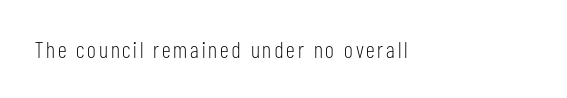
{"italic": "no", "bold": "no", "underline": "no", "align": "left", "glyph_px": 23}
